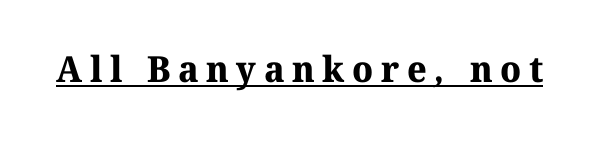
Q: Is the text bold? A: Yes.
Q: Is the typeface a serif or a sans-serif typeface? A: Serif.
Q: Is the text underlined? A: Yes.
Q: Is the spacing between letters normal or unusually wide? A: Unusually wide.
Q: Width (condensed, normal, or wide)? A: Normal.
Q: Stroke contrast? A: Medium.
Q: x-height? A: Medium.
Q: Monospaced? A: No.
